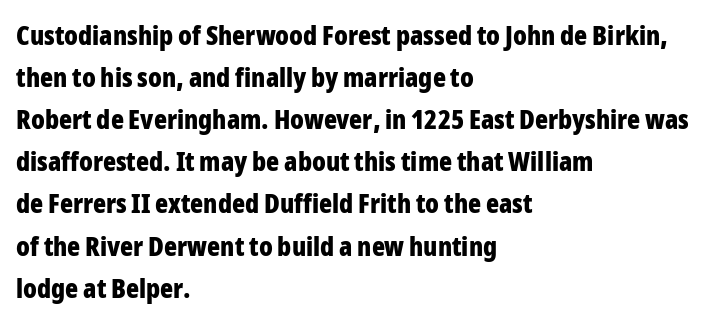
{"italic": "no", "bold": "yes", "underline": "no", "align": "left", "line_spacing": "normal", "line_spacing_ratio": 1.56, "letter_spacing": "normal", "letter_spacing_em": 0.0, "glyph_px": 27}
